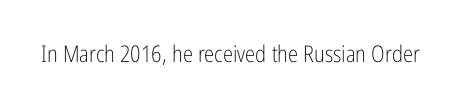
The type is set solid horizontally, with unmodified tracking. Words float on clear page, feet unadorned. A quiet, ordinary-to-light weight characterises the typeface. The type sits square on the baseline with zero lean.
